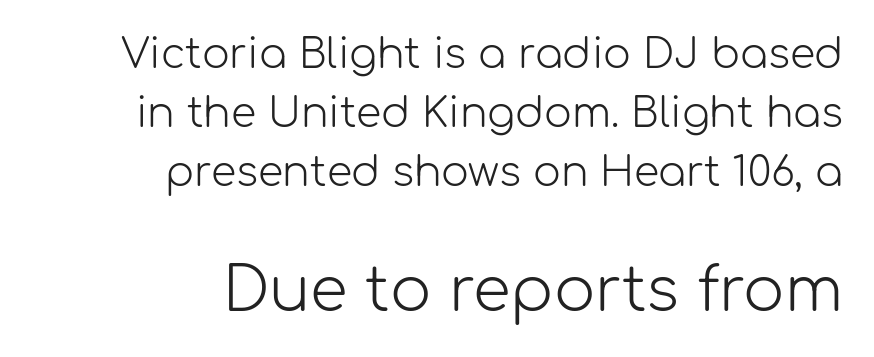
Underlining? Definitely not there. These lines are rendered in a variable-pitch font. The lines sit at an ordinary, default distance from one another. In terms of posture, this sample is upright. Caption: upper text group reduced, lower text group enlarged. Heft: none added — not bold.
